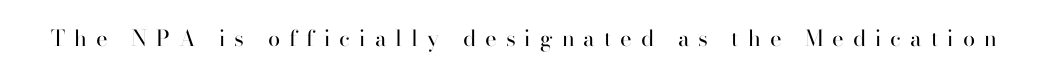
Rule under the text: the space is simply empty. The face looks like a standard text weight, possibly lighter. In terms of posture, this sample is upright. Between one letter and the next there's a generous, obvious gap.
